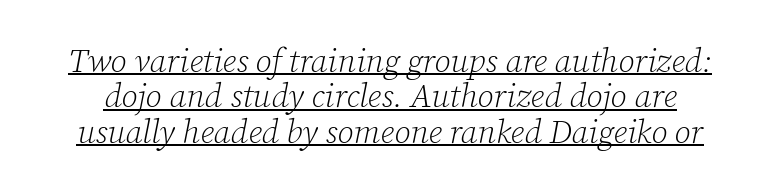
{"serif": "yes", "italic": "yes", "lean": "right", "slant_degrees": 12, "bold": "no", "weight": "light", "width": "normal", "stroke_contrast": "low", "x_height": "medium", "monospaced": "no", "underline": "yes", "line_spacing": "tight", "line_spacing_ratio": 1.07, "letter_spacing": "normal", "letter_spacing_em": 0.0, "glyph_px": 33}
